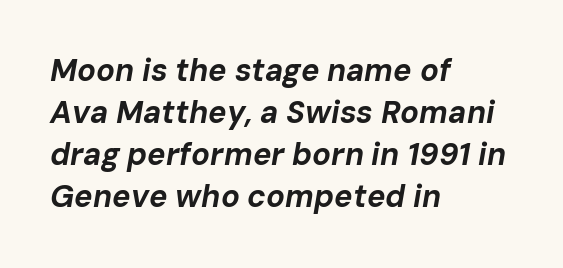
Line starts are locked; line ends wander. Posture: slanted. This sample has the flowing, uneven cadence of proportional lettering. Interline gaps are of average width in this sample. The words here are not underlined.
